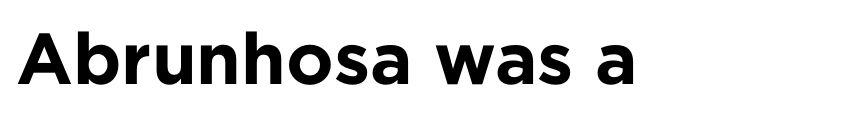
{"serif": "no", "italic": "no", "bold": "yes", "weight": "bold", "width": "normal", "stroke_contrast": "low", "x_height": "medium", "monospaced": "no", "underline": "no", "align": "left", "letter_spacing": "normal", "letter_spacing_em": 0.0, "glyph_px": 72}
